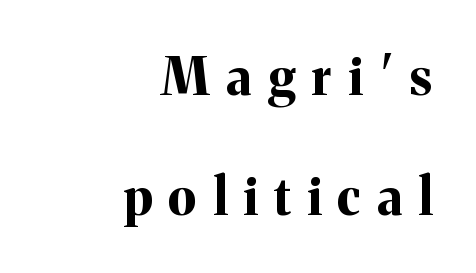
Substantial extra tracking has been applied to these lines. Upright lettering throughout. What kind of face is this? One with serifs. The words here are not underlined. The characters look thick and weighty, a clear bold. If you drew a ruler down the right edge, every line would touch it.
